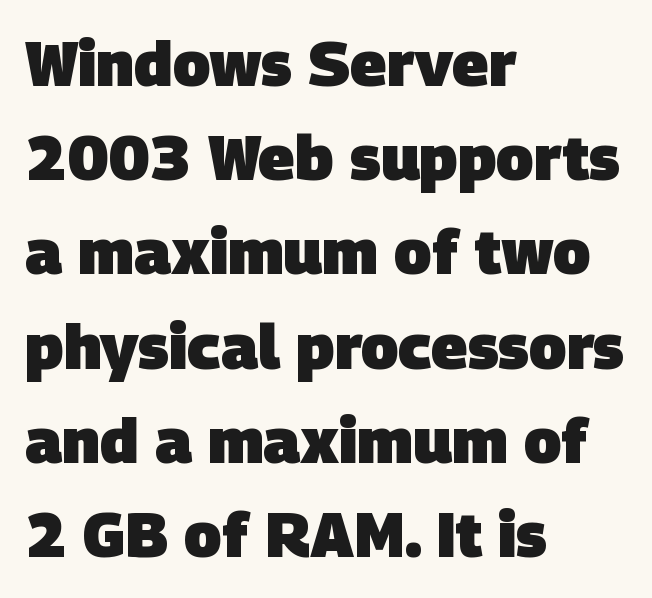
Q: Is the text bold? A: Yes.
Q: Is the typeface a serif or a sans-serif typeface? A: Sans-serif.
Q: Is the text underlined? A: No.
Q: How is the paragraph aligned? A: Left-aligned.
Q: Is the spacing between letters normal or unusually wide? A: Normal.
Q: Is the spacing between lines tight, normal or loose? A: Normal.
Q: Width (condensed, normal, or wide)? A: Normal.
Q: Stroke contrast? A: Low.
Q: x-height? A: Large.
Q: Monospaced? A: No.
